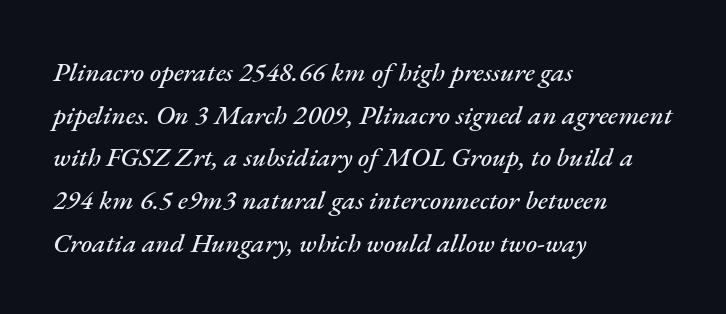
Q: Is the text italic (slanted)? A: Yes, it leans right by about 17 degrees.
Q: Is the text underlined? A: No.
Q: How is the paragraph aligned? A: Left-aligned.
Q: Is the spacing between letters normal or unusually wide? A: Normal.
Q: Is the spacing between lines tight, normal or loose? A: Normal.
